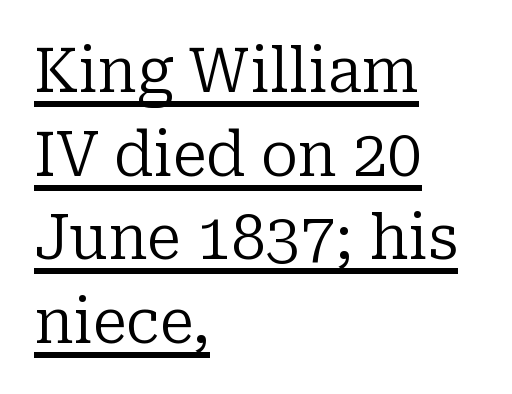
{"serif": "yes", "italic": "no", "bold": "no", "weight": "regular", "width": "normal", "stroke_contrast": "low", "x_height": "medium", "monospaced": "no", "underline": "yes", "align": "left", "line_spacing": "normal", "line_spacing_ratio": 1.35, "letter_spacing": "normal", "letter_spacing_em": 0.0, "glyph_px": 62}
